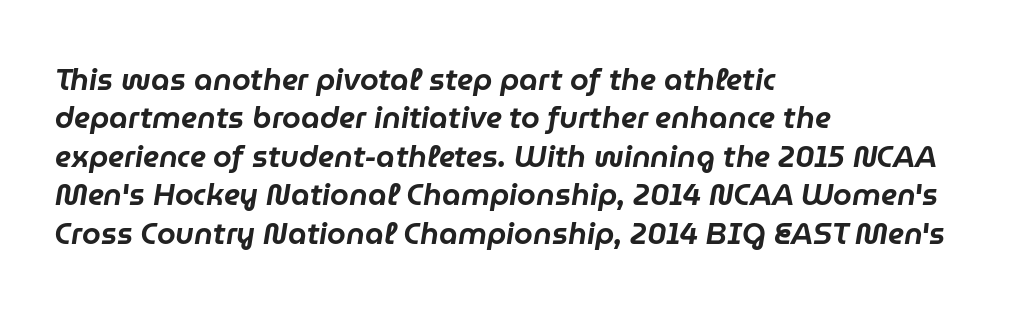
The image shows 30 px text type, italic (leaning right); set left-aligned, normal line spacing (1.28x), normal letter spacing, not underlined; low stroke contrast and a medium x-height.
